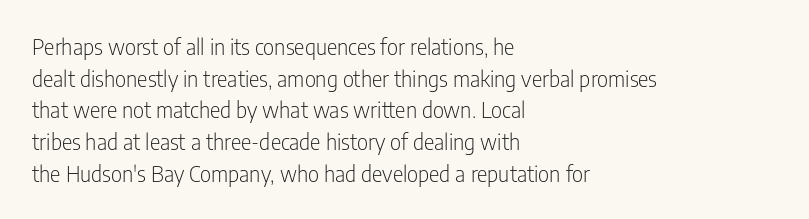
The image shows 22 px text type, upright; set left-aligned, normal line spacing (1.44x), normal letter spacing, not underlined.
